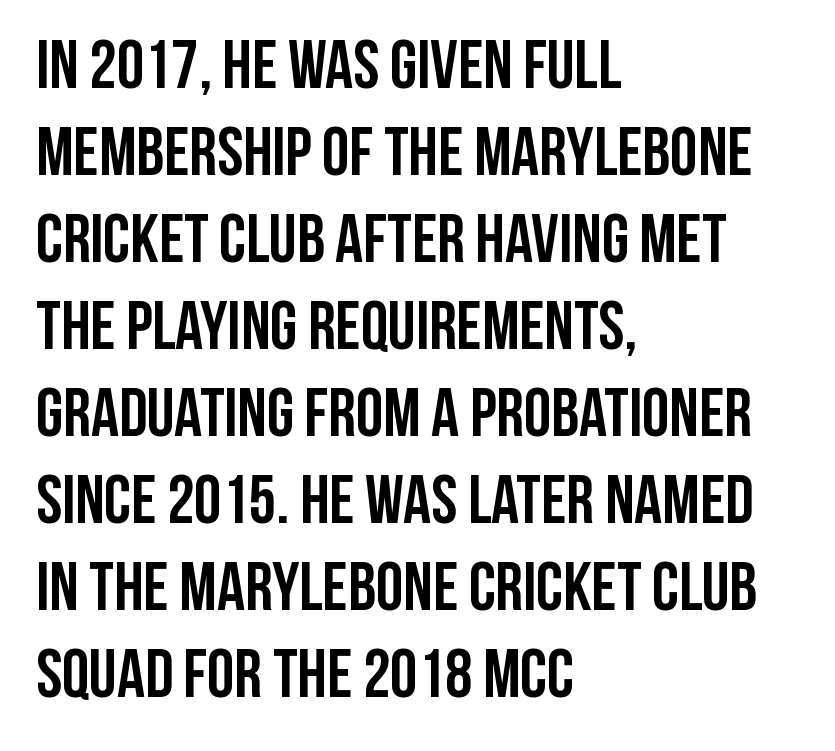
Q: Is the text bold? A: Yes.
Q: Is the text italic (slanted)? A: No, it is upright.
Q: Is the typeface a serif or a sans-serif typeface? A: Sans-serif.
Q: Is the text underlined? A: No.
Q: How is the paragraph aligned? A: Left-aligned.
Q: Is the spacing between letters normal or unusually wide? A: Normal.
Q: Is the spacing between lines tight, normal or loose? A: Normal.
Q: Width (condensed, normal, or wide)? A: Condensed.
Q: Stroke contrast? A: Low.
Q: x-height? A: Large.
Q: Monospaced? A: No.
